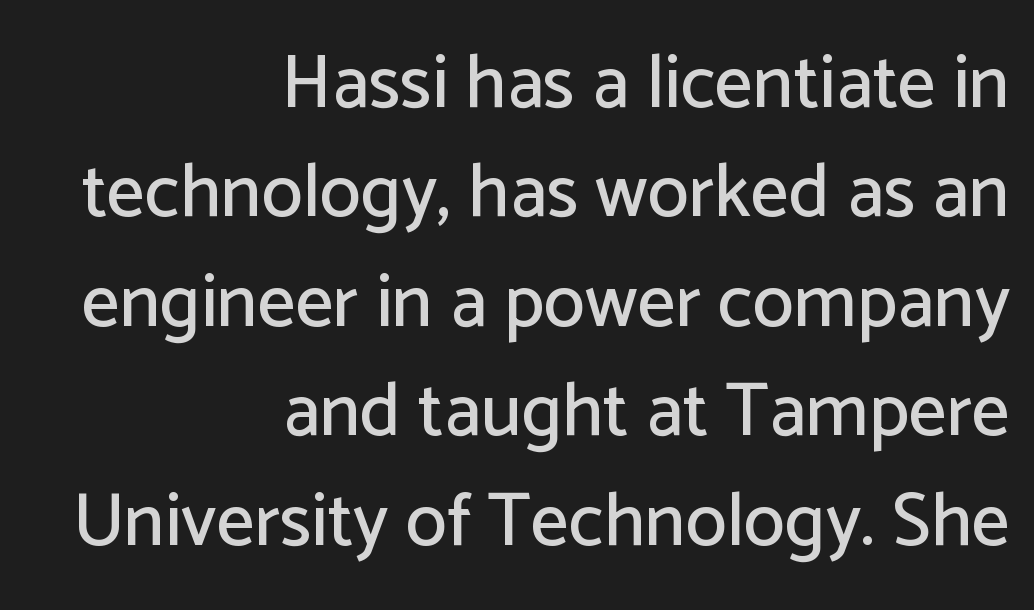
The foot of each line stays bare and open. The passage shown has conventional tracking throughout. The lines are quadded right. Think of a printed novel: that variable character pitch is what you see here.
